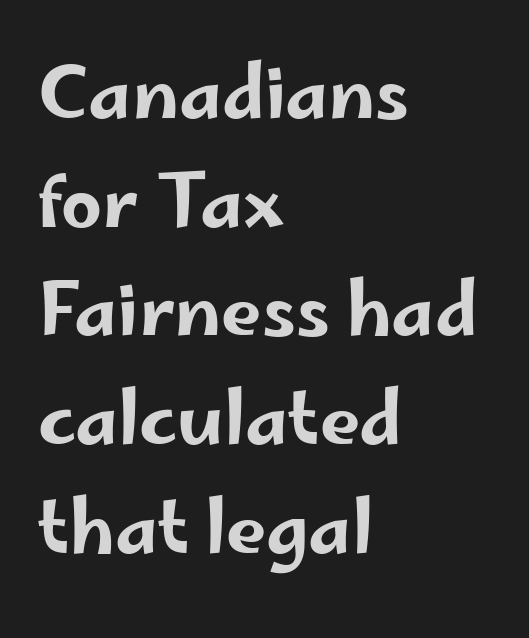
{"serif": "no", "italic": "no", "width": "wide", "stroke_contrast": "low", "x_height": "small", "monospaced": "no", "underline": "no", "align": "left", "line_spacing": "normal", "line_spacing_ratio": 1.51, "letter_spacing": "normal", "letter_spacing_em": 0.0, "glyph_px": 72}
